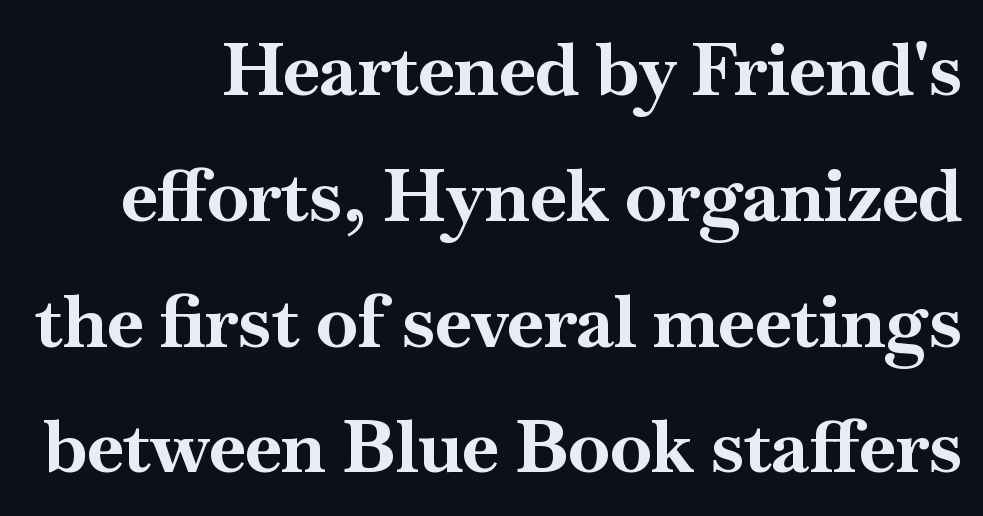
Note the varied advance widths — an 'i' is clearly narrower than an 'm'. Observe the ordinary spacing: letters are neighbours, not strangers. Does the leading feel generous? No, just average. You'd pick this weight for a headline — it's a proper bold. The lettering stays uniformly vertical, giving the passage a roman look.
